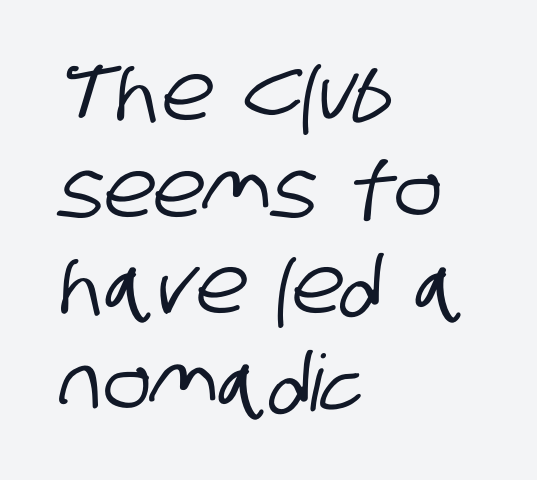
The image shows 78 px condensed sans-serif type; set left-aligned, line spacing 1.24x, normal letter spacing, not underlined; low stroke contrast and a large x-height.
